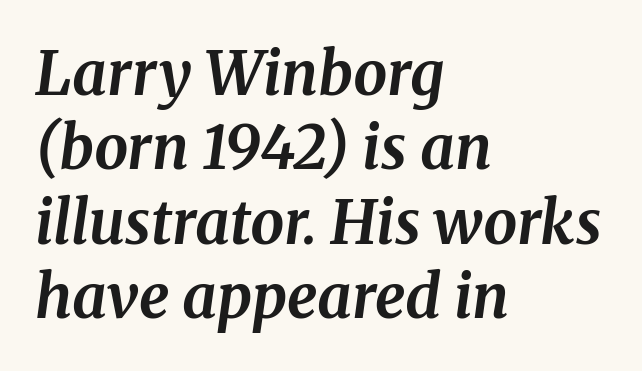
Q: Is the text bold? A: Yes.
Q: Is the text italic (slanted)? A: Yes, it leans right by about 8 degrees.
Q: Is the typeface a serif or a sans-serif typeface? A: Serif.
Q: Is the text underlined? A: No.
Q: How is the paragraph aligned? A: Left-aligned.
Q: Is the spacing between letters normal or unusually wide? A: Normal.
Q: Width (condensed, normal, or wide)? A: Normal.
Q: Stroke contrast? A: Medium.
Q: x-height? A: Medium.
Q: Monospaced? A: No.
